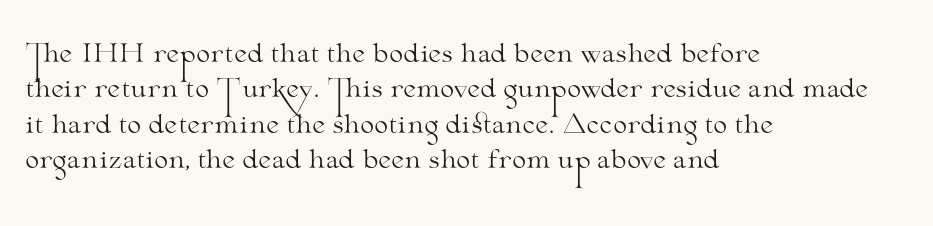
Q: Is the text bold? A: No.
Q: Is the text italic (slanted)? A: No, it is upright.
Q: Is the text underlined? A: No.
Q: How is the paragraph aligned? A: Left-aligned.
Q: Is the spacing between letters normal or unusually wide? A: Normal.
Q: Is the spacing between lines tight, normal or loose? A: Normal.
